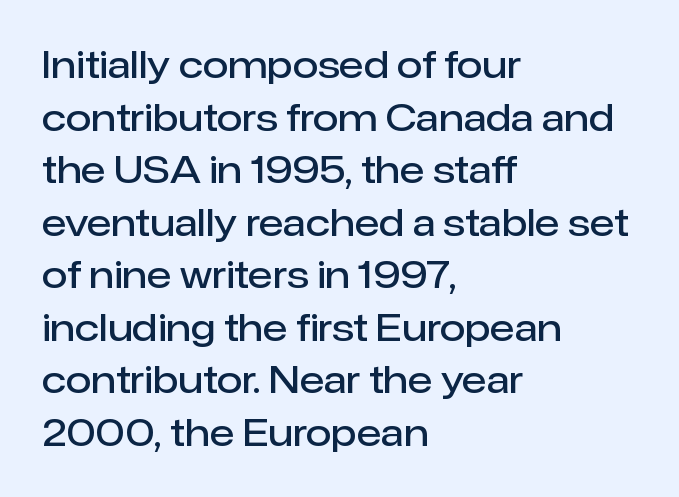
{"serif": "no", "italic": "no", "bold": "semi", "weight": "semibold", "width": "normal", "stroke_contrast": "low", "x_height": "medium", "monospaced": "no", "underline": "no", "align": "left", "line_spacing": "normal", "line_spacing_ratio": 1.42, "letter_spacing": "normal", "letter_spacing_em": 0.0, "glyph_px": 37}
